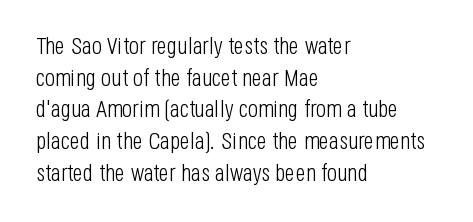
Leftover space on each line is placed entirely after the last word. The typesetting does not lean heavy: it is not bold. Honestly, the letter spacing is just normal — you wouldn't notice it. Underline: absent. If you drew a line through each stem, it would be perfectly vertical.
